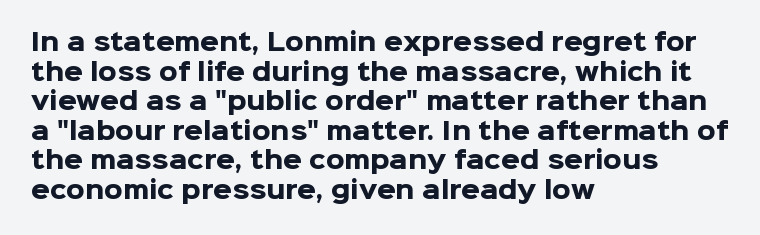
Q: Is the text bold? A: Yes.
Q: Is the text italic (slanted)? A: No, it is upright.
Q: Is the text underlined? A: No.
Q: How is the paragraph aligned? A: Left-aligned.
Q: Is the spacing between letters normal or unusually wide? A: Normal.
